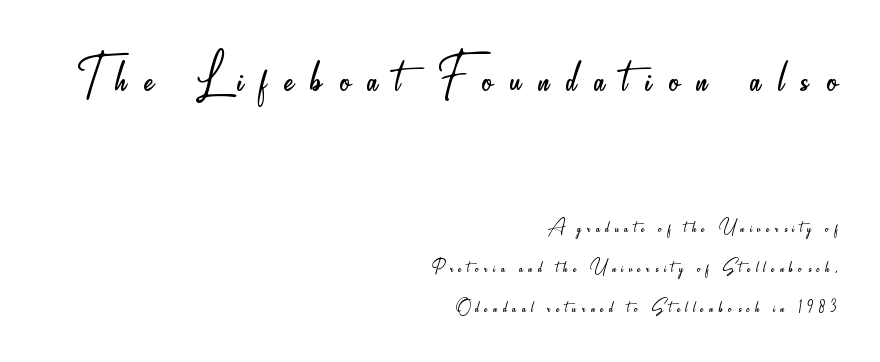
{"serif": "no", "bold": "no", "weight": "light", "width": "condensed", "stroke_contrast": "low", "x_height": "small", "monospaced": "no", "underline": "no", "align": "right", "line_spacing_ratio": 1.82, "letter_spacing": "wide", "letter_spacing_em": 0.26, "larger_block": "first", "size_ratio": 3.0, "glyph_px": 66}
